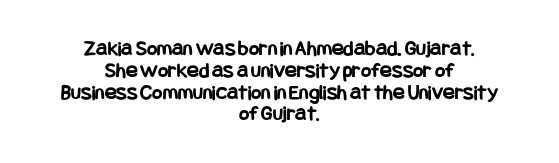
Default kerning and tracking; the words read as compact shapes. What's the leading like? Squeezed, with rows nearly overlapping. These lines were composed using upright roman letters. This is heavy type, rendered in bold. Underlining? Definitely not there. Horizontal alignment here is central, giving a formal, balanced look.
